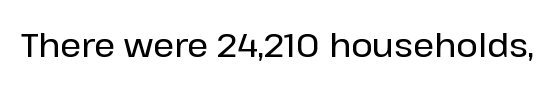
Is the letter spacing exaggerated? No — it looks like the ordinary default. A clean baseline with only descenders dipping below it. Is this a sans? Yes — the strokes have no serifs. Character widths vary here, with narrow letters taking less room than wide ones. Unlike italic type, these characters show no tilt at all.
